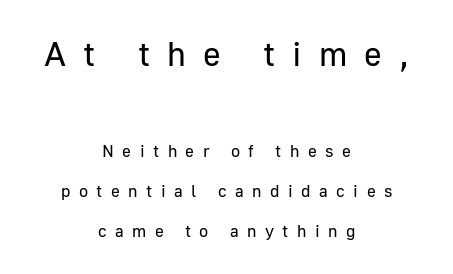
Q: Is the text bold? A: No.
Q: Is the text italic (slanted)? A: No, it is upright.
Q: Is the typeface a serif or a sans-serif typeface? A: Sans-serif.
Q: Is the text underlined? A: No.
Q: How is the paragraph aligned? A: Centered.
Q: Is the spacing between letters normal or unusually wide? A: Unusually wide.
Q: Is the spacing between lines tight, normal or loose? A: Loose.
Q: Which block of text is set in a larger size, the first (top) or the second (bottom)? A: The first (top) one.
Q: Width (condensed, normal, or wide)? A: Normal.
Q: Stroke contrast? A: Low.
Q: x-height? A: Medium.
Q: Monospaced? A: No.
